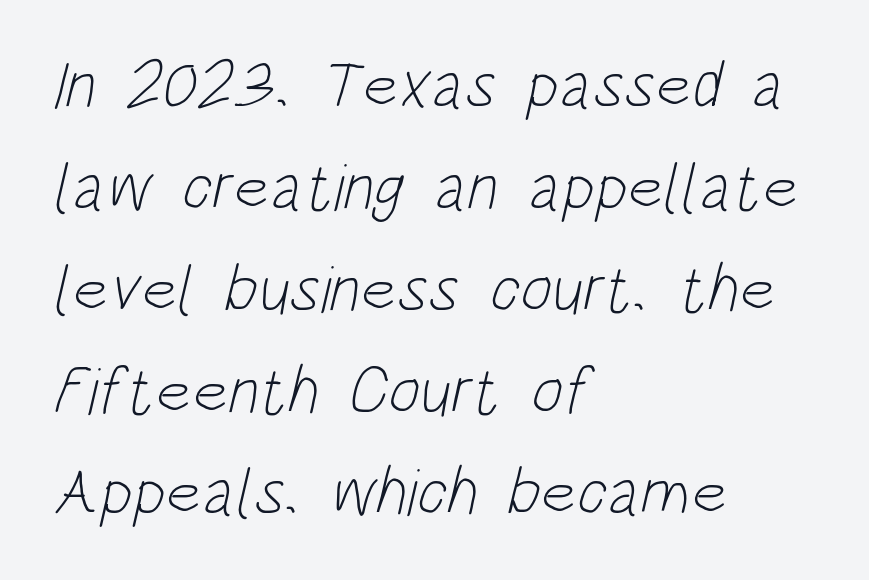
{"serif": "no", "bold": "no", "weight": "light", "width": "condensed", "stroke_contrast": "low", "x_height": "large", "monospaced": "no", "underline": "no", "align": "left", "line_spacing": "normal", "line_spacing_ratio": 1.52, "letter_spacing": "normal", "letter_spacing_em": 0.0, "glyph_px": 67}
